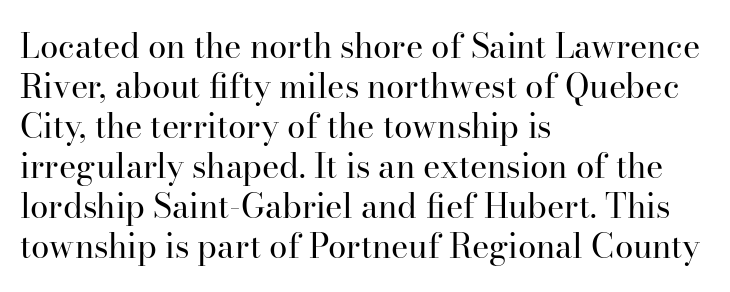
Q: Is the text bold? A: No.
Q: Is the text italic (slanted)? A: No, it is upright.
Q: Is the typeface a serif or a sans-serif typeface? A: Serif.
Q: Is the text underlined? A: No.
Q: How is the paragraph aligned? A: Left-aligned.
Q: Is the spacing between letters normal or unusually wide? A: Normal.
Q: Width (condensed, normal, or wide)? A: Normal.
Q: Stroke contrast? A: High.
Q: x-height? A: Small.
Q: Monospaced? A: No.
